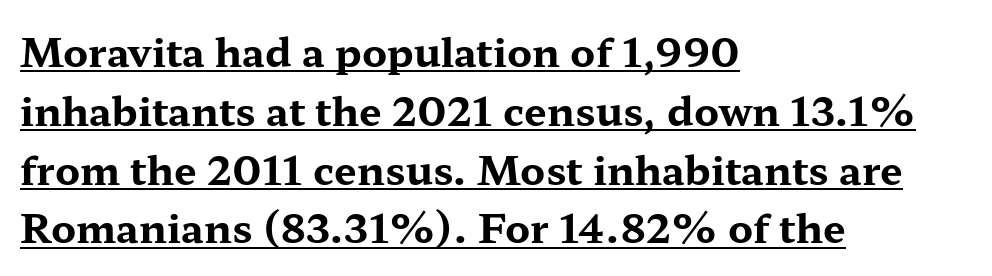
{"serif": "yes", "italic": "no", "bold": "yes", "weight": "bold", "width": "wide", "stroke_contrast": "medium", "x_height": "medium", "monospaced": "no", "underline": "yes", "align": "left", "line_spacing": "normal", "line_spacing_ratio": 1.47, "letter_spacing": "normal", "letter_spacing_em": 0.0, "glyph_px": 40}
